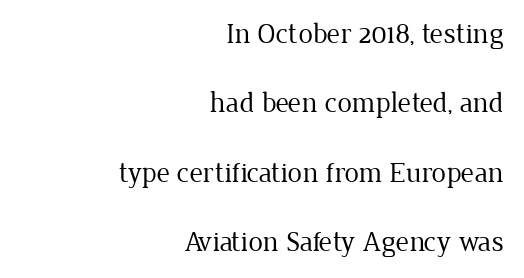
Q: Is the text bold? A: No.
Q: Is the text italic (slanted)? A: No, it is upright.
Q: Is the typeface a serif or a sans-serif typeface? A: Serif.
Q: Is the text underlined? A: No.
Q: How is the paragraph aligned? A: Right-aligned.
Q: Is the spacing between letters normal or unusually wide? A: Normal.
Q: Is the spacing between lines tight, normal or loose? A: Loose.
Q: Width (condensed, normal, or wide)? A: Normal.
Q: Stroke contrast? A: Low.
Q: x-height? A: Medium.
Q: Monospaced? A: No.
